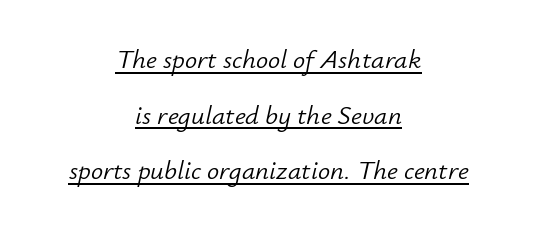
The paragraph shown floats in the horizontal middle. The vertical gap from one line to the next is large. Emphasis-style slanted type is in use. The face used here appears with an underline applied. The weight tops out at a normal text grade.
